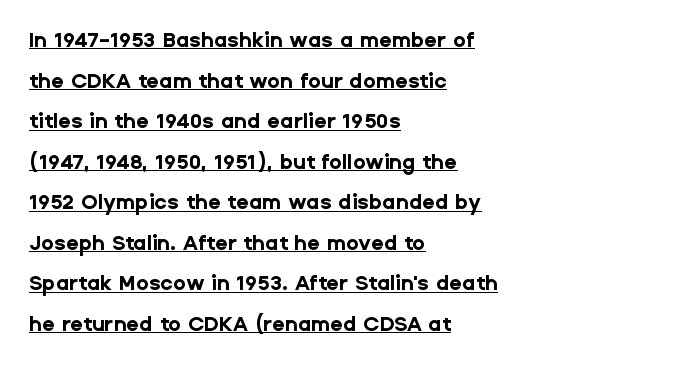
These lines stack with their left ends in a neat column. It's the straight-up-and-down kind of type. The face used here has the dense, thick strokes of a bold. The sample's only ornament is a line tracing under the words. The face used here is rendered with its standard letterfit. Widely set lines give the paragraph a tall, airy silhouette.
